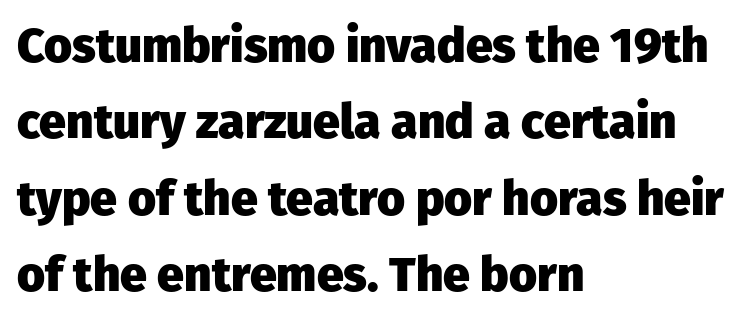
{"serif": "no", "italic": "no", "bold": "yes", "weight": "heavy", "width": "normal", "stroke_contrast": "low", "x_height": "medium", "monospaced": "no", "underline": "no", "align": "left", "line_spacing": "normal", "line_spacing_ratio": 1.59, "letter_spacing": "normal", "letter_spacing_em": 0.0, "glyph_px": 48}
